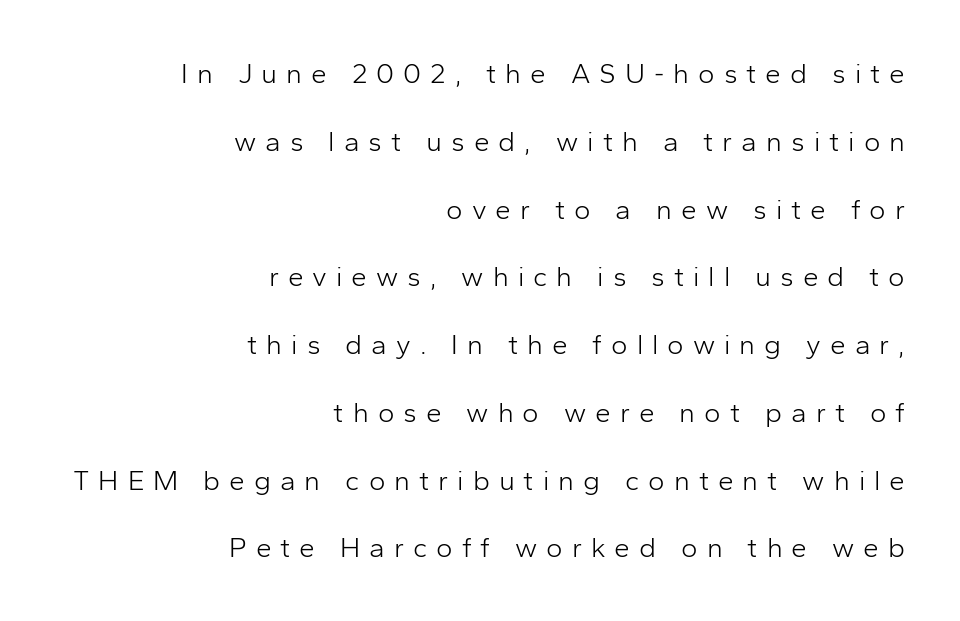
{"serif": "no", "italic": "no", "bold": "no", "weight": "light", "width": "normal", "stroke_contrast": "low", "x_height": "medium", "monospaced": "no", "underline": "no", "align": "right", "line_spacing": "loose", "line_spacing_ratio": 2.42, "letter_spacing": "wide", "letter_spacing_em": 0.32, "glyph_px": 28}
